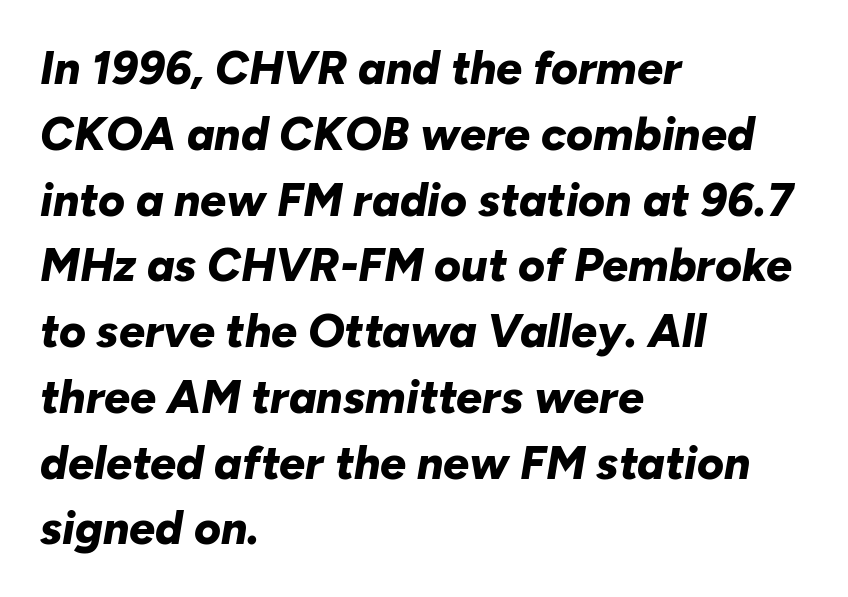
Unmarked baselines from the first word to the last. The ragged edge is on the right, which tells us the setting is flush left. Leading: standard. Thick stems and heavy bowls — unmistakably bold. A typesetter would call this zero additional tracking.
